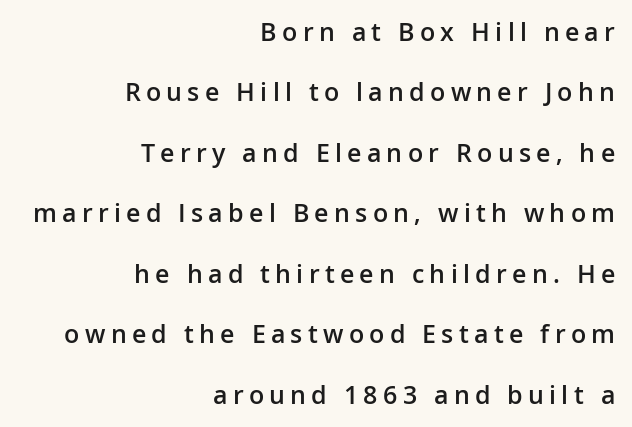
{"italic": "no", "bold": "semi", "underline": "no", "align": "right", "line_spacing": "loose", "line_spacing_ratio": 2.42, "letter_spacing": "wide", "letter_spacing_em": 0.21, "glyph_px": 25}
